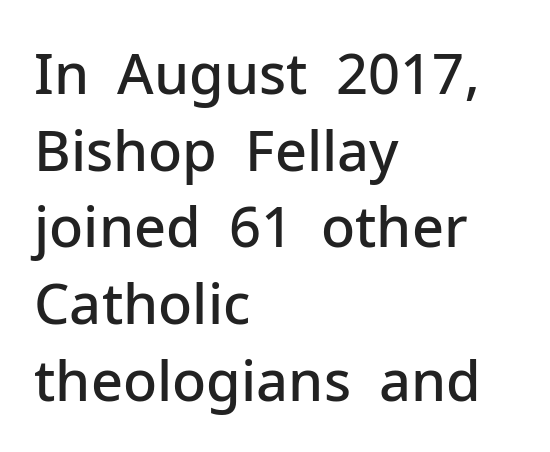
The image shows 56 px semibold sans-serif type, upright; set left-aligned, normal line spacing (1.37x), normal letter spacing, not underlined; low stroke contrast and a medium x-height.
